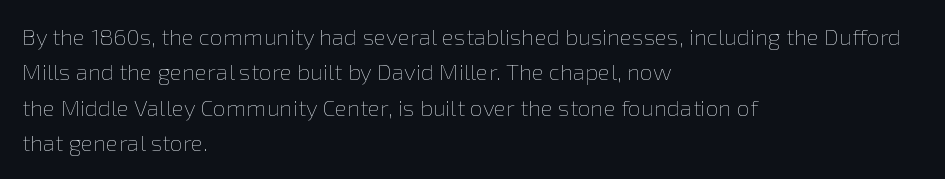
{"italic": "no", "bold": "no", "underline": "no", "align": "left", "line_spacing": "normal", "line_spacing_ratio": 1.54, "letter_spacing": "normal", "letter_spacing_em": 0.0, "glyph_px": 23}
